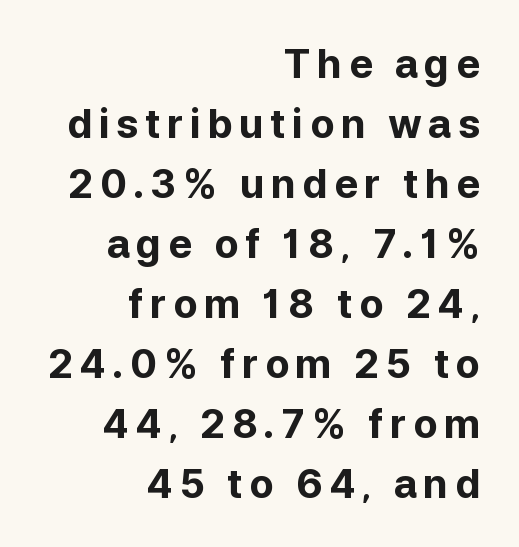
The image shows 40 px bold sans-serif type, upright; set right-aligned, normal line spacing (1.5x), not underlined; low stroke contrast and a medium x-height.
